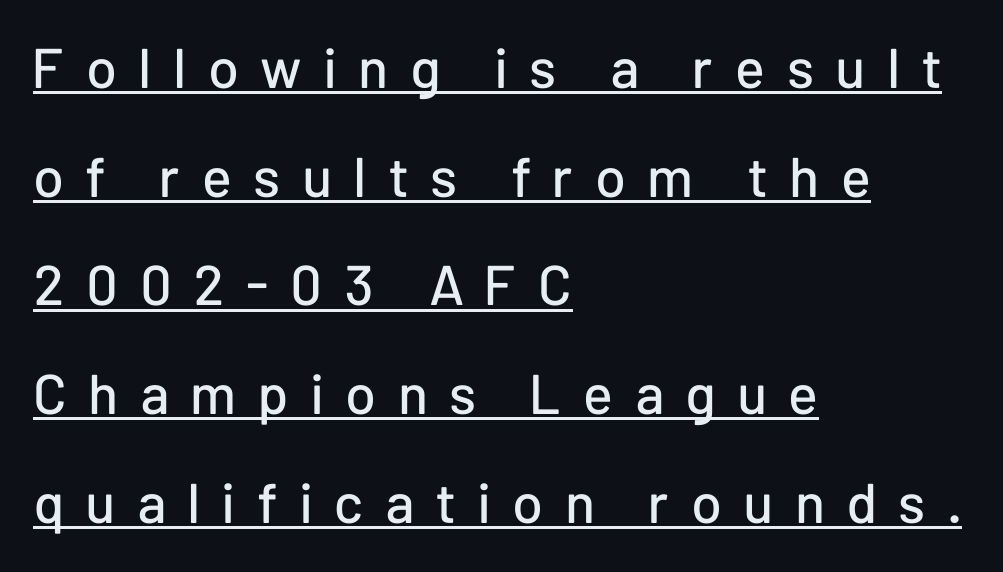
{"serif": "no", "italic": "no", "width": "normal", "stroke_contrast": "low", "x_height": "medium", "monospaced": "no", "underline": "yes", "align": "left", "line_spacing": "loose", "line_spacing_ratio": 1.94, "letter_spacing": "wide", "letter_spacing_em": 0.38, "glyph_px": 56}
